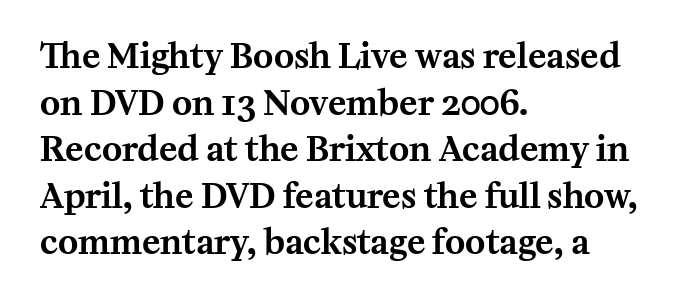
{"serif": "yes", "italic": "no", "width": "normal", "stroke_contrast": "medium", "x_height": "medium", "monospaced": "no", "underline": "no", "align": "left", "line_spacing": "normal", "line_spacing_ratio": 1.37, "letter_spacing": "normal", "letter_spacing_em": 0.0, "glyph_px": 34}
